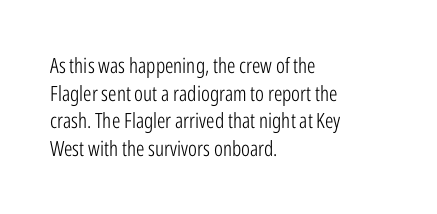
Q: Is the text bold? A: No.
Q: Is the text italic (slanted)? A: No, it is upright.
Q: Is the text underlined? A: No.
Q: How is the paragraph aligned? A: Left-aligned.
Q: Is the spacing between letters normal or unusually wide? A: Normal.
Q: Is the spacing between lines tight, normal or loose? A: Normal.
